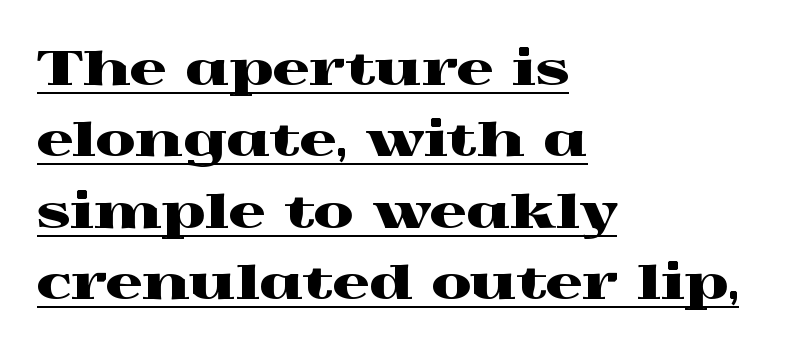
Q: Is the text italic (slanted)? A: No, it is upright.
Q: Is the typeface a serif or a sans-serif typeface? A: Serif.
Q: Is the text underlined? A: Yes.
Q: How is the paragraph aligned? A: Left-aligned.
Q: Is the spacing between letters normal or unusually wide? A: Normal.
Q: Is the spacing between lines tight, normal or loose? A: Normal.
Q: Width (condensed, normal, or wide)? A: Wide.
Q: x-height? A: Medium.
Q: Monospaced? A: No.
